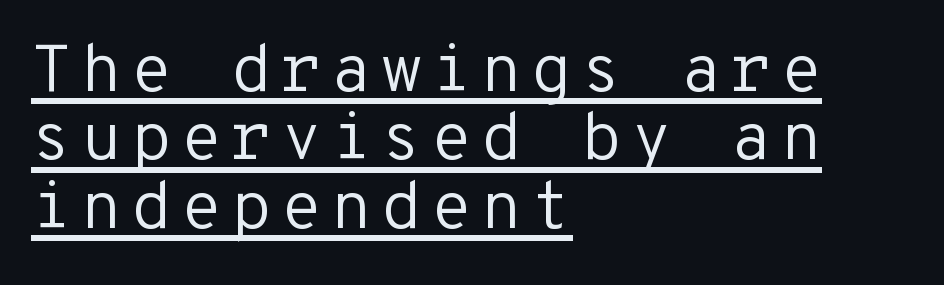
{"serif": "no", "italic": "no", "bold": "no", "weight": "regular", "width": "normal", "stroke_contrast": "low", "x_height": "medium", "monospaced": "yes", "underline": "yes", "align": "left", "line_spacing": "tight", "line_spacing_ratio": 1.02, "glyph_px": 67}
